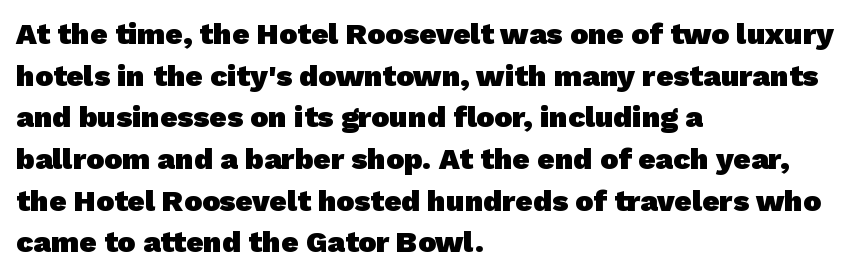
{"serif": "no", "bold": "yes", "weight": "heavy", "width": "normal", "stroke_contrast": "low", "x_height": "medium", "monospaced": "no", "underline": "no", "align": "left", "line_spacing": "normal", "line_spacing_ratio": 1.39, "letter_spacing": "normal", "letter_spacing_em": 0.0, "glyph_px": 30}
